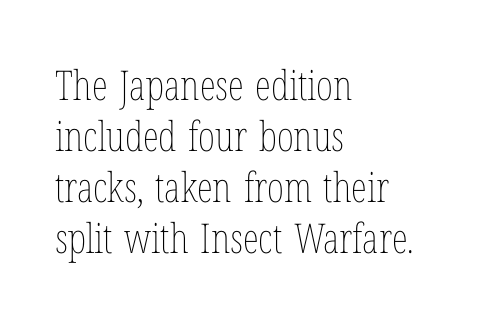
The image shows 41 px thin, condensed type, upright; set left-aligned, line spacing 1.24x, normal letter spacing, not underlined; low stroke contrast and a medium x-height.
